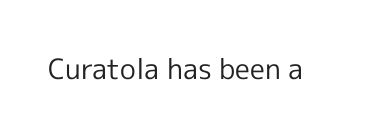
I'd call this a sans setting — the letters go barefoot. Ink coverage per letter is moderate at most. Underline: absent. A roman cut, with each character standing at attention. Looks like regular typesetting: each glyph gets only the width it needs. The line texture is even and compact thanks to regular tracking.
